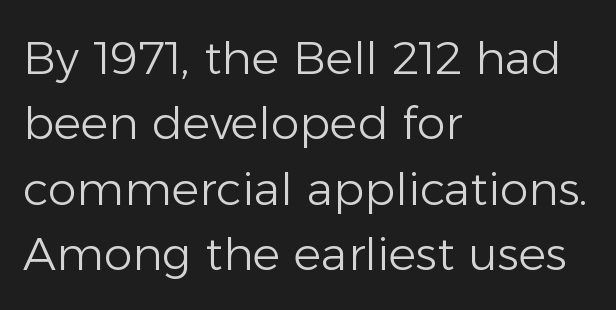
Q: Is the text bold? A: No.
Q: Is the text italic (slanted)? A: No, it is upright.
Q: Is the typeface a serif or a sans-serif typeface? A: Sans-serif.
Q: Is the text underlined? A: No.
Q: How is the paragraph aligned? A: Left-aligned.
Q: Is the spacing between letters normal or unusually wide? A: Normal.
Q: Is the spacing between lines tight, normal or loose? A: Normal.
Q: Width (condensed, normal, or wide)? A: Normal.
Q: Stroke contrast? A: Low.
Q: x-height? A: Medium.
Q: Monospaced? A: No.
